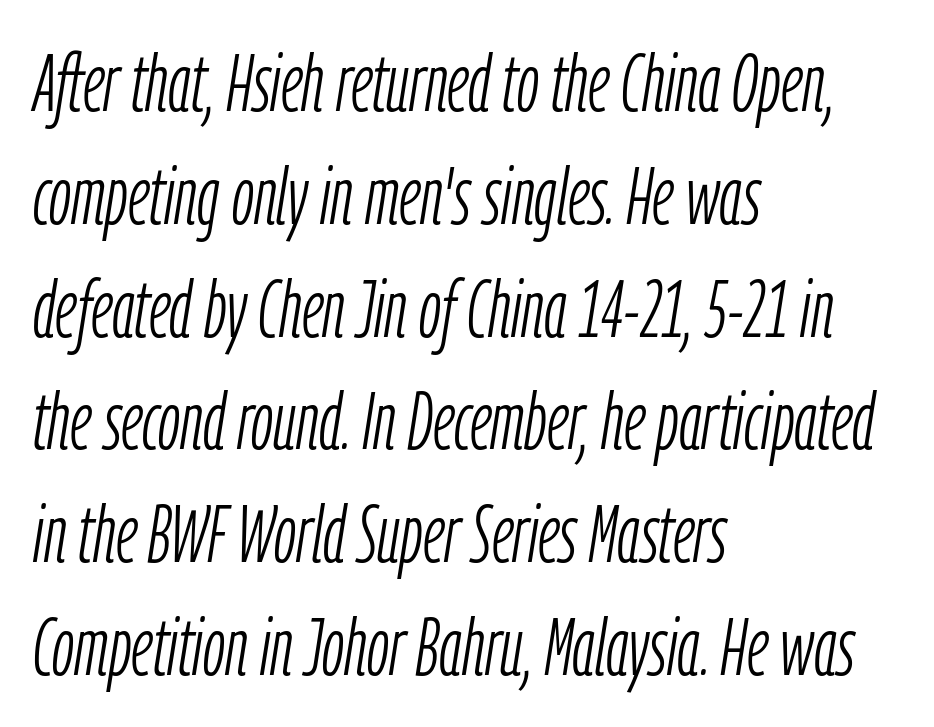
The image shows 80 px light, condensed type, italic (leaning right); set left-aligned, normal line spacing (1.41x), normal letter spacing, not underlined; low stroke contrast and a medium x-height.
